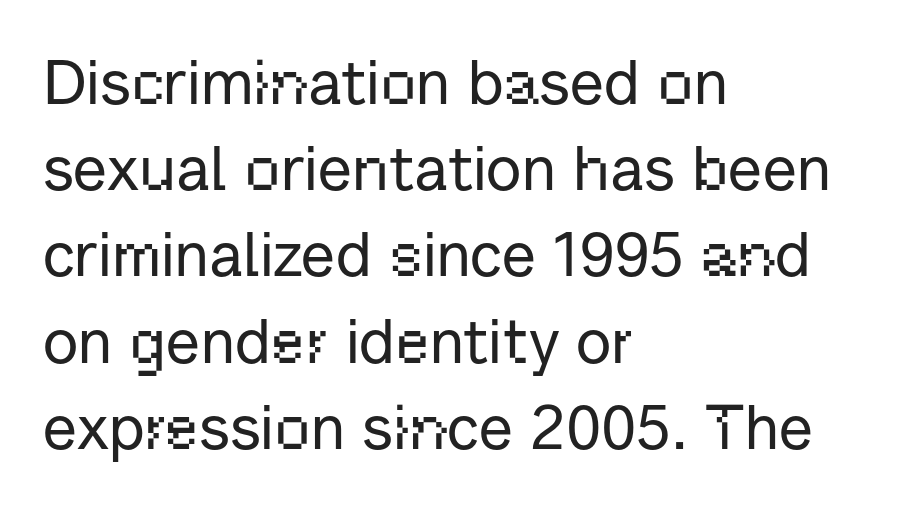
{"serif": "no", "italic": "no", "width": "normal", "stroke_contrast": "low", "x_height": "medium", "monospaced": "no", "underline": "no", "align": "left", "line_spacing": "normal", "line_spacing_ratio": 1.39, "letter_spacing": "normal", "letter_spacing_em": 0.0, "glyph_px": 62}
